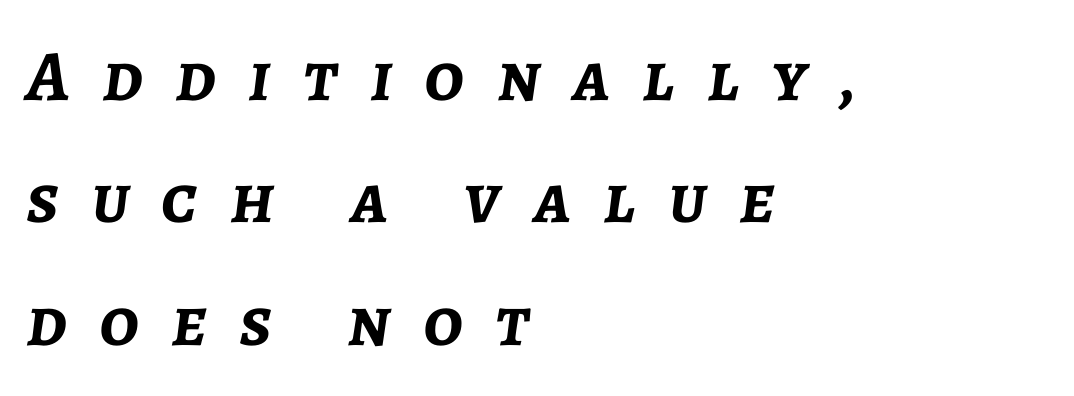
This sample uses expanded letter spacing, leaving extra air between glyphs. Is this a fixed-width face? No — the glyphs have proportional, varying widths. Yep, that's italic — everything's leaning. The lines sit at an ordinary, default distance from one another.
